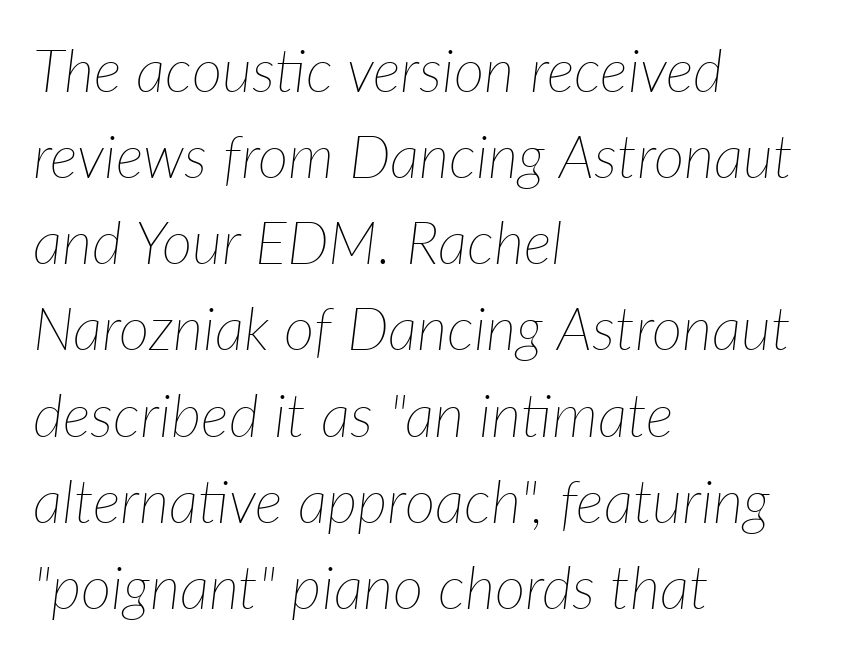
Q: Is the text bold? A: No.
Q: Is the text italic (slanted)? A: Yes, it leans right by about 7 degrees.
Q: Is the text underlined? A: No.
Q: How is the paragraph aligned? A: Left-aligned.
Q: Is the spacing between letters normal or unusually wide? A: Normal.
Q: Is the spacing between lines tight, normal or loose? A: Normal.
Q: Width (condensed, normal, or wide)? A: Normal.
Q: Stroke contrast? A: Low.
Q: x-height? A: Medium.
Q: Monospaced? A: No.
